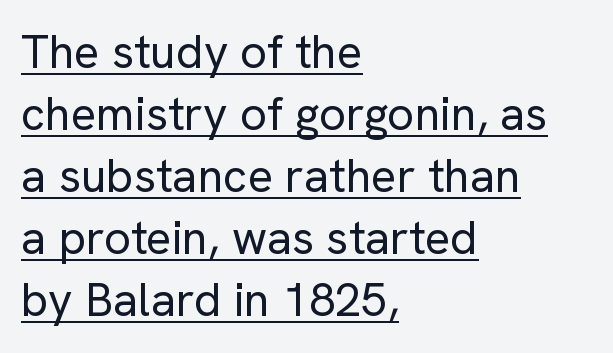
{"serif": "no", "italic": "no", "bold": "no", "weight": "regular", "width": "normal", "stroke_contrast": "low", "x_height": "medium", "monospaced": "no", "underline": "yes", "align": "left", "line_spacing": "normal", "line_spacing_ratio": 1.32, "letter_spacing": "normal", "letter_spacing_em": 0.0, "glyph_px": 47}
